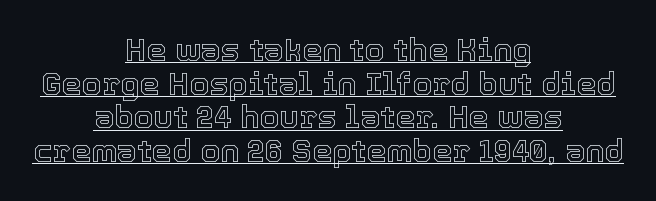
{"italic": "no", "width": "normal", "x_height": "medium", "monospaced": "no", "underline": "yes", "align": "center", "line_spacing": "tight", "line_spacing_ratio": 1.05, "letter_spacing": "normal", "letter_spacing_em": 0.0, "glyph_px": 32}
